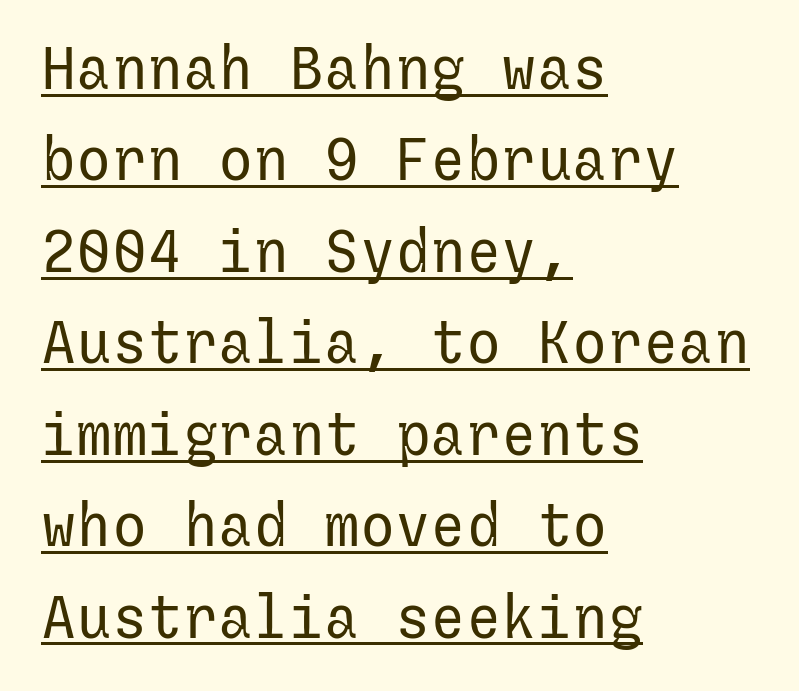
{"serif": "no", "italic": "no", "bold": "no", "weight": "regular", "width": "normal", "stroke_contrast": "low", "x_height": "medium", "underline": "yes", "align": "left", "line_spacing": "normal", "line_spacing_ratio": 1.55, "letter_spacing": "normal", "letter_spacing_em": 0.0, "glyph_px": 59}
